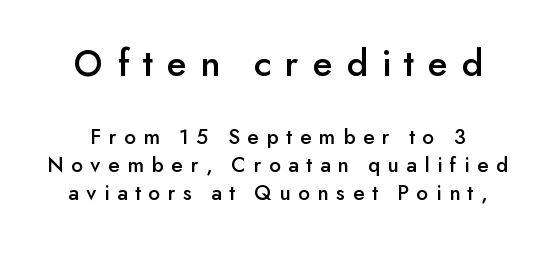
Q: Is the text italic (slanted)? A: No, it is upright.
Q: Is the typeface a serif or a sans-serif typeface? A: Sans-serif.
Q: Is the text underlined? A: No.
Q: Is the spacing between letters normal or unusually wide? A: Unusually wide.
Q: Is the spacing between lines tight, normal or loose? A: Normal.
Q: Which block of text is set in a larger size, the first (top) or the second (bottom)? A: The first (top) one.
Q: Width (condensed, normal, or wide)? A: Normal.
Q: Stroke contrast? A: Low.
Q: x-height? A: Small.
Q: Monospaced? A: No.
